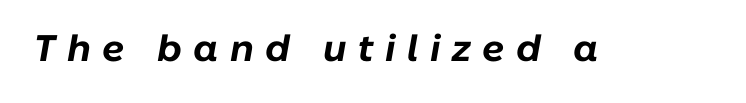
Q: Is the text bold? A: Yes.
Q: Is the text italic (slanted)? A: Yes, it leans right by about 10 degrees.
Q: Is the text underlined? A: No.
Q: Is the spacing between letters normal or unusually wide? A: Unusually wide.
Q: Width (condensed, normal, or wide)? A: Normal.
Q: Stroke contrast? A: Low.
Q: x-height? A: Medium.
Q: Monospaced? A: No.
